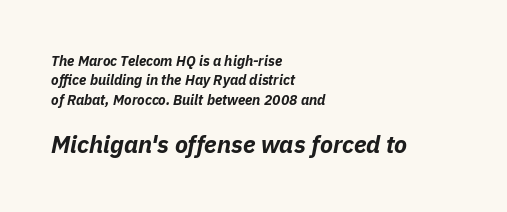
{"italic": "yes", "lean": "right", "slant_degrees": 11, "bold": "yes", "underline": "no", "align": "left", "line_spacing": "normal", "line_spacing_ratio": 1.38, "letter_spacing": "normal", "letter_spacing_em": 0.0, "larger_block": "second", "size_ratio": 1.71, "glyph_px": 24}
